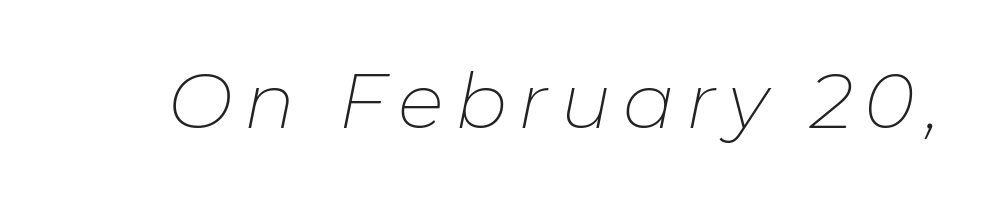
{"italic": "yes", "lean": "right", "slant_degrees": 11, "bold": "no", "weight": "thin", "width": "normal", "stroke_contrast": "low", "x_height": "medium", "monospaced": "no", "underline": "no", "glyph_px": 77}
